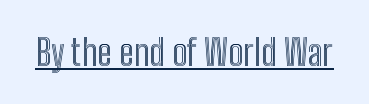
{"italic": "no", "width": "condensed", "x_height": "medium", "monospaced": "no", "underline": "yes", "letter_spacing": "normal", "letter_spacing_em": 0.0, "glyph_px": 36}
